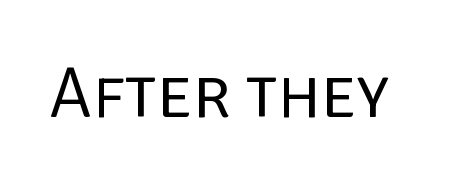
Q: Is the text bold? A: No.
Q: Is the text italic (slanted)? A: No, it is upright.
Q: Is the typeface a serif or a sans-serif typeface? A: Sans-serif.
Q: Is the text underlined? A: No.
Q: Is the spacing between letters normal or unusually wide? A: Normal.
Q: Width (condensed, normal, or wide)? A: Normal.
Q: Stroke contrast? A: Low.
Q: x-height? A: Large.
Q: Monospaced? A: No.
